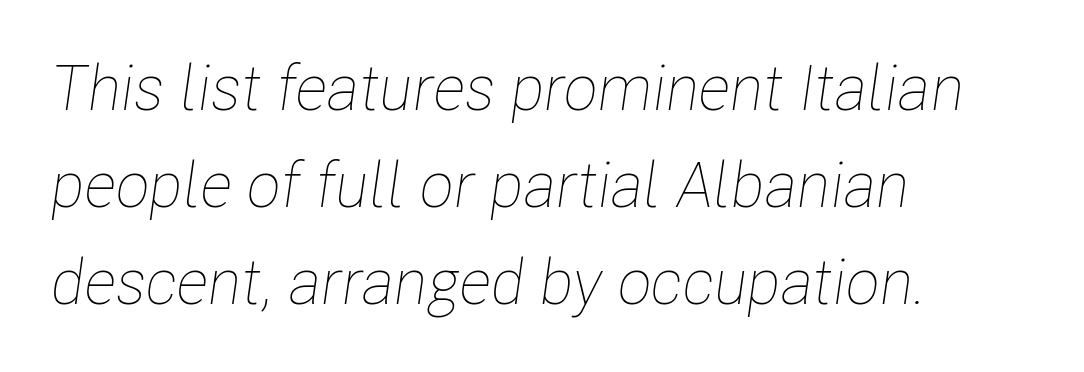
The image shows 63 px thin, condensed type, italic (leaning right); set left-aligned, normal line spacing (1.54x), normal letter spacing, not underlined; low stroke contrast and a medium x-height.
